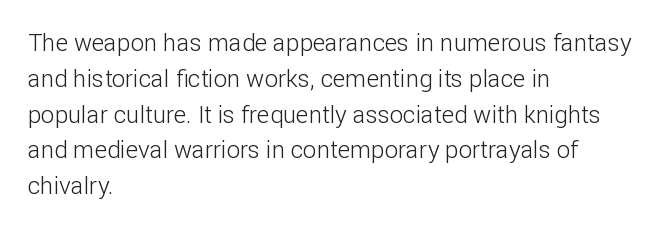
Q: Is the text bold? A: No.
Q: Is the text italic (slanted)? A: No, it is upright.
Q: Is the text underlined? A: No.
Q: How is the paragraph aligned? A: Left-aligned.
Q: Is the spacing between letters normal or unusually wide? A: Normal.
Q: Is the spacing between lines tight, normal or loose? A: Normal.
